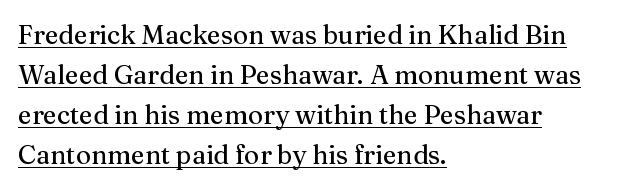
Q: Is the text italic (slanted)? A: No, it is upright.
Q: Is the text underlined? A: Yes.
Q: How is the paragraph aligned? A: Left-aligned.
Q: Is the spacing between letters normal or unusually wide? A: Normal.
Q: Is the spacing between lines tight, normal or loose? A: Normal.
